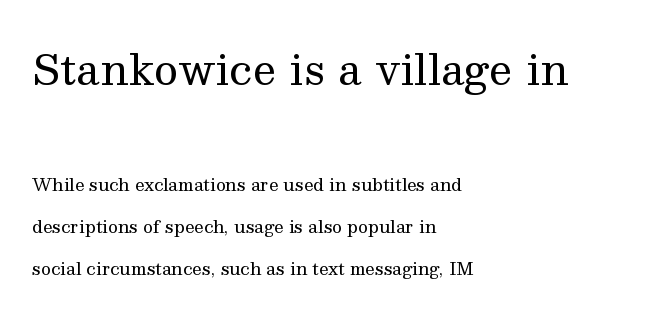
Descenders are the only things crossing below the line. Which chunk is bigger? The first one — the top block dwarfs the bottom. The font sits on the lighter half of the weight spectrum, regular included. Every character sits straight up, as roman type does. The lines are spread far apart with generous leading. Serifs: yes, visible at the terminals of the letterforms.
